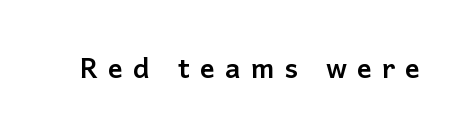
The face used here is proportionally spaced, like ordinary book or web type. In terms of letterspacing, this is a distinctly airy, spread setting. Note: no serifs on the glyphs. In terms of posture, this sample is upright.
